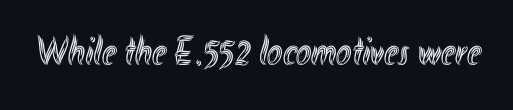
The image shows 41 px condensed type; set normal letter spacing, not underlined; a small x-height.
